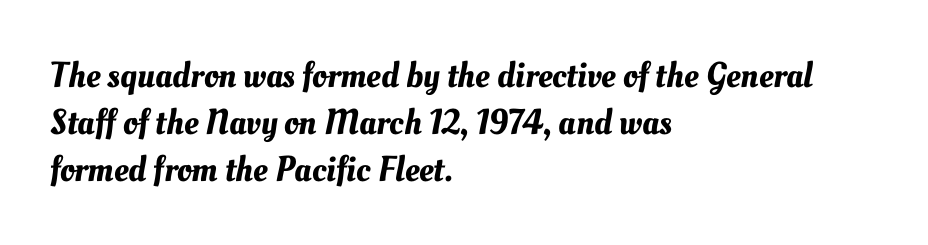
{"width": "normal", "stroke_contrast": "medium", "x_height": "small", "monospaced": "no", "underline": "no", "align": "left", "line_spacing": "normal", "line_spacing_ratio": 1.3, "letter_spacing": "normal", "letter_spacing_em": 0.0, "glyph_px": 36}
